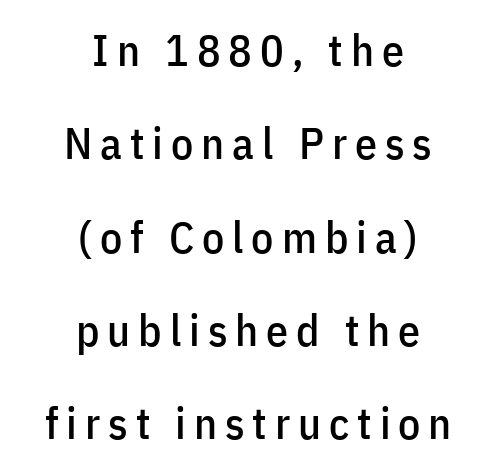
Q: Is the text italic (slanted)? A: No, it is upright.
Q: Is the typeface a serif or a sans-serif typeface? A: Sans-serif.
Q: Is the text underlined? A: No.
Q: How is the paragraph aligned? A: Centered.
Q: Is the spacing between lines tight, normal or loose? A: Loose.
Q: Width (condensed, normal, or wide)? A: Condensed.
Q: Stroke contrast? A: Low.
Q: x-height? A: Medium.
Q: Monospaced? A: No.
